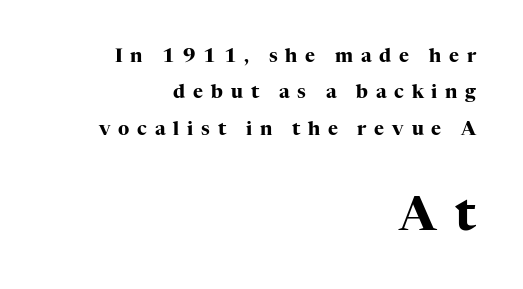
The image shows 47 px heavy serif type, upright; set right-aligned, loose line spacing (1.91x), unusually wide letter spacing (+0.41 em), not underlined; the second (bottom) block is 2.47x larger; high stroke contrast and a medium x-height.
